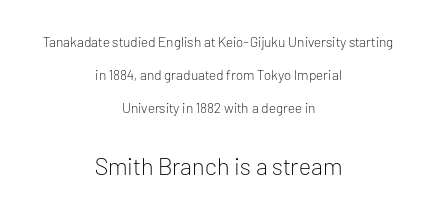
Q: Is the text bold? A: No.
Q: Is the text italic (slanted)? A: No, it is upright.
Q: Is the text underlined? A: No.
Q: How is the paragraph aligned? A: Centered.
Q: Is the spacing between letters normal or unusually wide? A: Normal.
Q: Is the spacing between lines tight, normal or loose? A: Loose.
Q: Which block of text is set in a larger size, the first (top) or the second (bottom)? A: The second (bottom) one.
